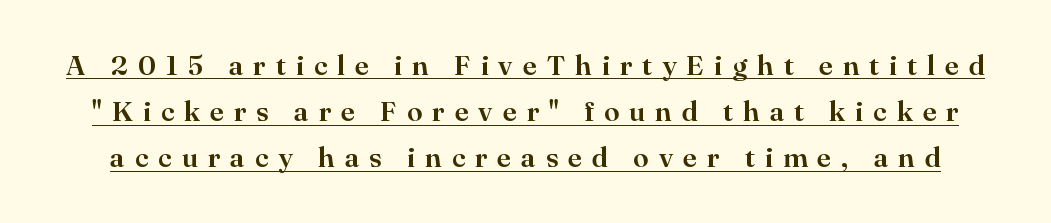
Q: Is the text italic (slanted)? A: No, it is upright.
Q: Is the typeface a serif or a sans-serif typeface? A: Serif.
Q: Is the text underlined? A: Yes.
Q: Is the spacing between letters normal or unusually wide? A: Unusually wide.
Q: Is the spacing between lines tight, normal or loose? A: Normal.
Q: Width (condensed, normal, or wide)? A: Normal.
Q: Stroke contrast? A: High.
Q: x-height? A: Small.
Q: Monospaced? A: No.
